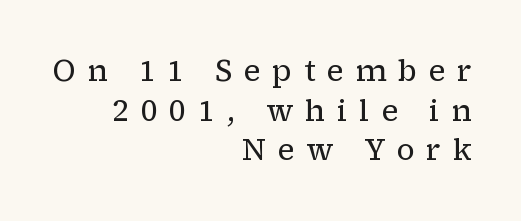
Q: Is the text bold? A: No.
Q: Is the text italic (slanted)? A: No, it is upright.
Q: Is the typeface a serif or a sans-serif typeface? A: Serif.
Q: Is the text underlined? A: No.
Q: How is the paragraph aligned? A: Right-aligned.
Q: Is the spacing between letters normal or unusually wide? A: Unusually wide.
Q: Is the spacing between lines tight, normal or loose? A: Normal.
Q: Width (condensed, normal, or wide)? A: Normal.
Q: Stroke contrast? A: Low.
Q: x-height? A: Medium.
Q: Monospaced? A: No.
